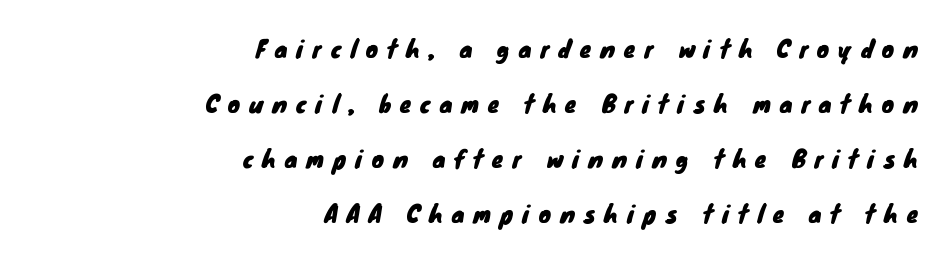
Q: Is the text underlined? A: No.
Q: How is the paragraph aligned? A: Right-aligned.
Q: Is the spacing between letters normal or unusually wide? A: Unusually wide.
Q: Is the spacing between lines tight, normal or loose? A: Loose.
